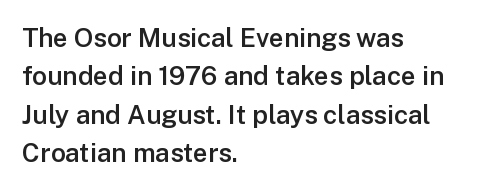
The lines are quadded left. Short note: letters normally spaced. Just letters on the line, the space beneath them empty. Look at the stroke-to-counter ratio: somewhat heavy, a semibold. Regular leading.
